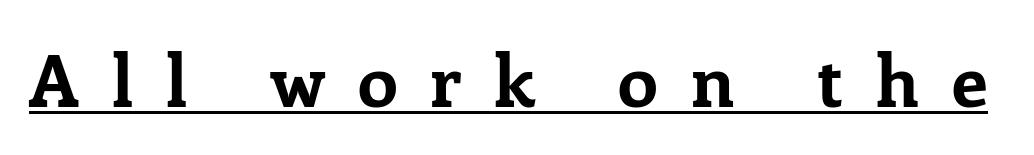
{"serif": "yes", "italic": "no", "bold": "yes", "weight": "bold", "width": "normal", "stroke_contrast": "low", "x_height": "medium", "monospaced": "no", "underline": "yes", "letter_spacing": "wide", "letter_spacing_em": 0.46, "glyph_px": 72}
